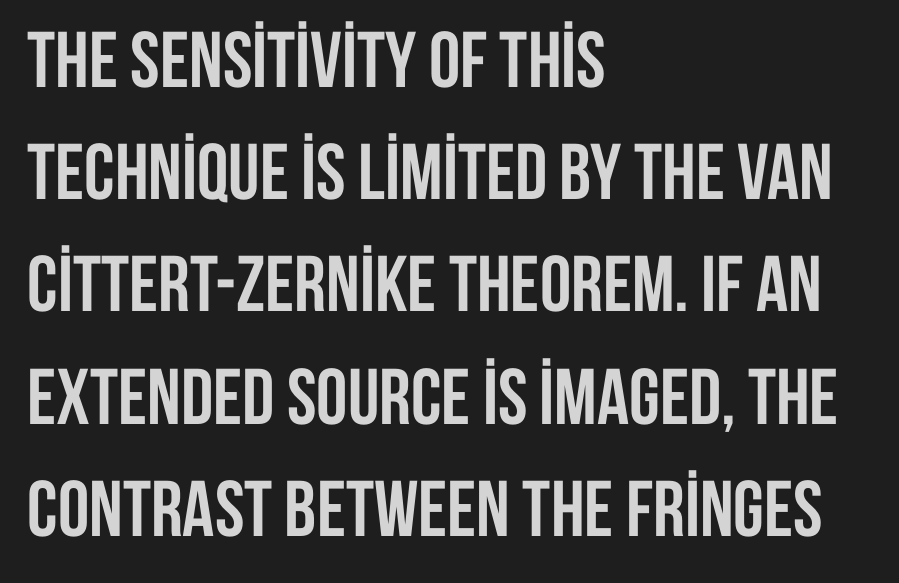
Q: Is the text bold? A: Yes.
Q: Is the text italic (slanted)? A: No, it is upright.
Q: Is the typeface a serif or a sans-serif typeface? A: Sans-serif.
Q: Is the text underlined? A: No.
Q: How is the paragraph aligned? A: Left-aligned.
Q: Is the spacing between letters normal or unusually wide? A: Normal.
Q: Is the spacing between lines tight, normal or loose? A: Normal.
Q: Width (condensed, normal, or wide)? A: Condensed.
Q: Stroke contrast? A: Low.
Q: x-height? A: Large.
Q: Monospaced? A: No.
